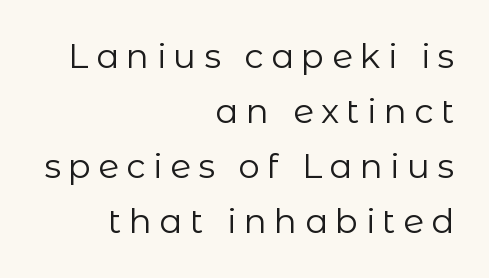
Q: Is the text bold? A: No.
Q: Is the text italic (slanted)? A: No, it is upright.
Q: Is the typeface a serif or a sans-serif typeface? A: Sans-serif.
Q: Is the text underlined? A: No.
Q: How is the paragraph aligned? A: Right-aligned.
Q: Is the spacing between letters normal or unusually wide? A: Unusually wide.
Q: Is the spacing between lines tight, normal or loose? A: Normal.
Q: Width (condensed, normal, or wide)? A: Normal.
Q: Stroke contrast? A: Low.
Q: x-height? A: Medium.
Q: Monospaced? A: No.
